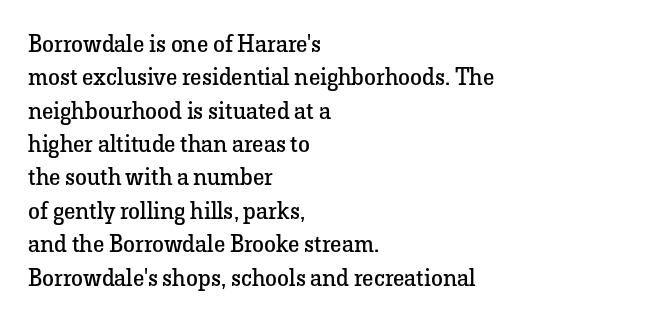
The image shows 24 px text type, upright; set left-aligned, normal line spacing (1.39x), normal letter spacing, not underlined.
